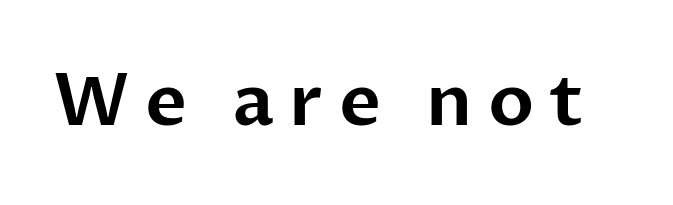
{"serif": "no", "italic": "no", "width": "normal", "stroke_contrast": "low", "x_height": "medium", "monospaced": "no", "underline": "no", "letter_spacing": "wide", "letter_spacing_em": 0.21, "glyph_px": 72}
